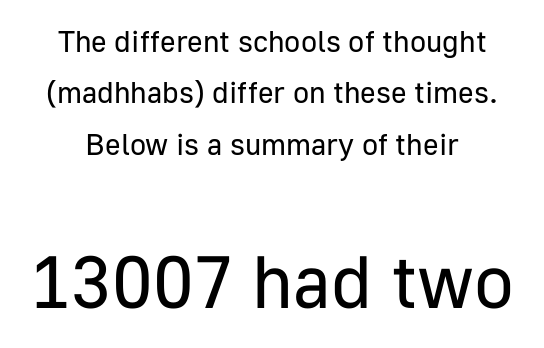
The image shows 74 px regular-weight sans-serif type, upright; set centered, line spacing 1.71x, normal letter spacing, not underlined; the second (bottom) block is 2.47x larger; low stroke contrast and a medium x-height.
